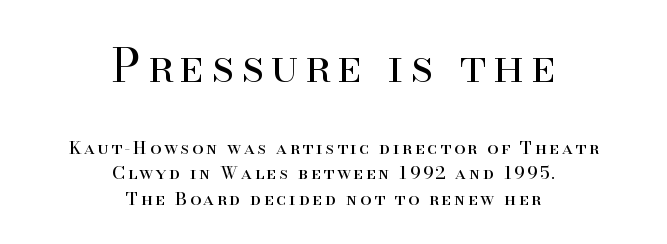
Q: Is the text bold? A: No.
Q: Is the text italic (slanted)? A: No, it is upright.
Q: Is the typeface a serif or a sans-serif typeface? A: Serif.
Q: Is the text underlined? A: No.
Q: How is the paragraph aligned? A: Centered.
Q: Is the spacing between lines tight, normal or loose? A: Normal.
Q: Which block of text is set in a larger size, the first (top) or the second (bottom)? A: The first (top) one.
Q: Width (condensed, normal, or wide)? A: Normal.
Q: Stroke contrast? A: High.
Q: x-height? A: Small.
Q: Monospaced? A: No.
